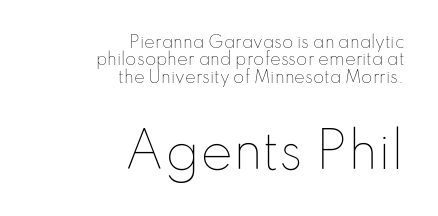
{"italic": "no", "bold": "no", "weight": "thin", "width": "normal", "stroke_contrast": "low", "x_height": "small", "monospaced": "no", "underline": "no", "align": "right", "line_spacing": "tight", "line_spacing_ratio": 1.09, "letter_spacing": "normal", "letter_spacing_em": 0.0, "larger_block": "second", "size_ratio": 3.06, "glyph_px": 49}
